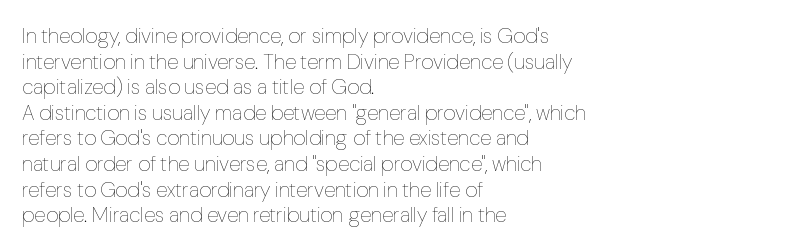
{"italic": "no", "bold": "no", "underline": "no", "align": "left", "line_spacing_ratio": 1.22, "letter_spacing": "normal", "letter_spacing_em": 0.0, "glyph_px": 21}
